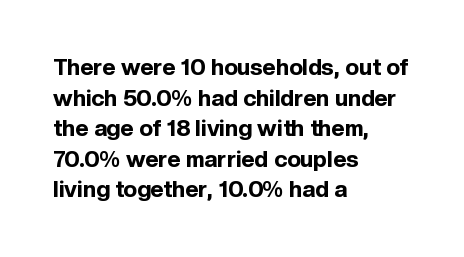
The image shows 23 px bold type, upright; set left-aligned, normal line spacing (1.33x), normal letter spacing, not underlined.
